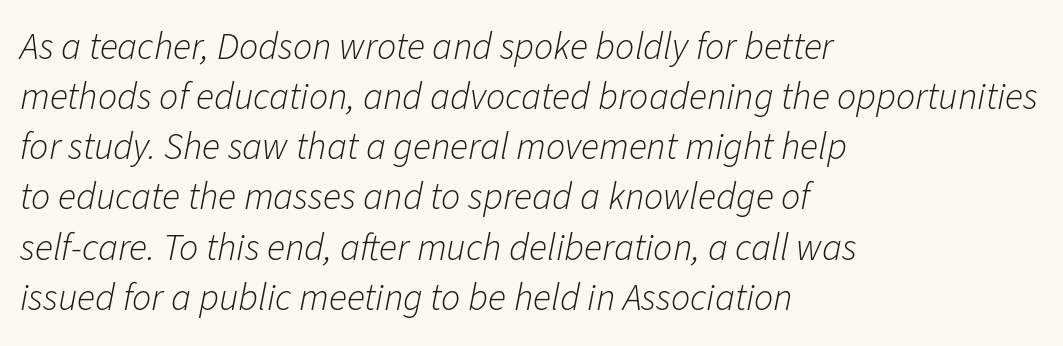
The passage shown is typed in a proportional face where columns would drift. Caption: multi-line text, flush left, ragged right. The letters are slanted; this is an italic face. These lines keep a tight, regular rhythm from letter to letter.
